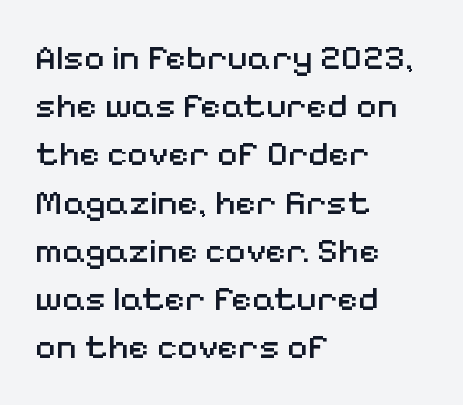
Q: Is the text bold? A: No.
Q: Is the text italic (slanted)? A: No, it is upright.
Q: Is the typeface a serif or a sans-serif typeface? A: Sans-serif.
Q: Is the text underlined? A: No.
Q: How is the paragraph aligned? A: Left-aligned.
Q: Is the spacing between letters normal or unusually wide? A: Normal.
Q: Is the spacing between lines tight, normal or loose? A: Normal.
Q: Width (condensed, normal, or wide)? A: Normal.
Q: Stroke contrast? A: Medium.
Q: x-height? A: Medium.
Q: Monospaced? A: No.
